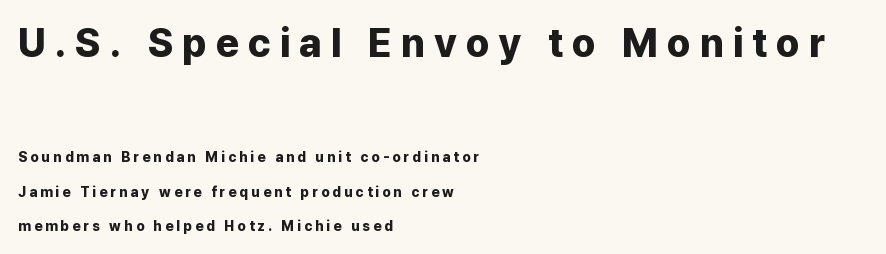
Look at the stroke-to-counter ratio: heavy, a bold. The specimen reads as upright at a glance. Caption: multi-line text, flush left, ragged right. You can tell from the bare stems that sans-serif type was used. Tracking here is generous; glyphs stand well apart from one another.
